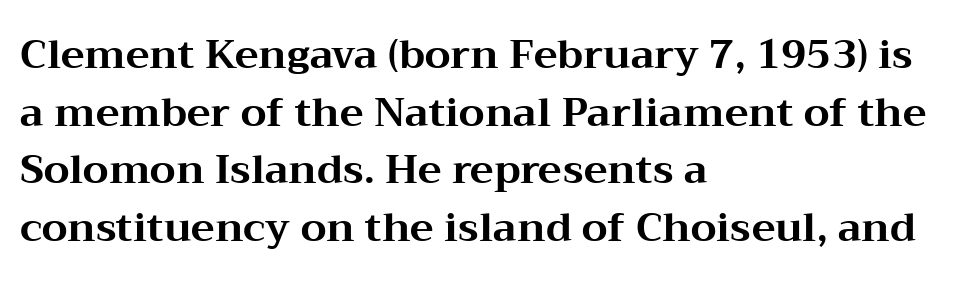
Q: Is the text bold? A: Yes.
Q: Is the text italic (slanted)? A: No, it is upright.
Q: Is the typeface a serif or a sans-serif typeface? A: Serif.
Q: Is the text underlined? A: No.
Q: How is the paragraph aligned? A: Left-aligned.
Q: Is the spacing between letters normal or unusually wide? A: Normal.
Q: Is the spacing between lines tight, normal or loose? A: Normal.
Q: Width (condensed, normal, or wide)? A: Wide.
Q: Stroke contrast? A: Medium.
Q: x-height? A: Medium.
Q: Monospaced? A: No.
